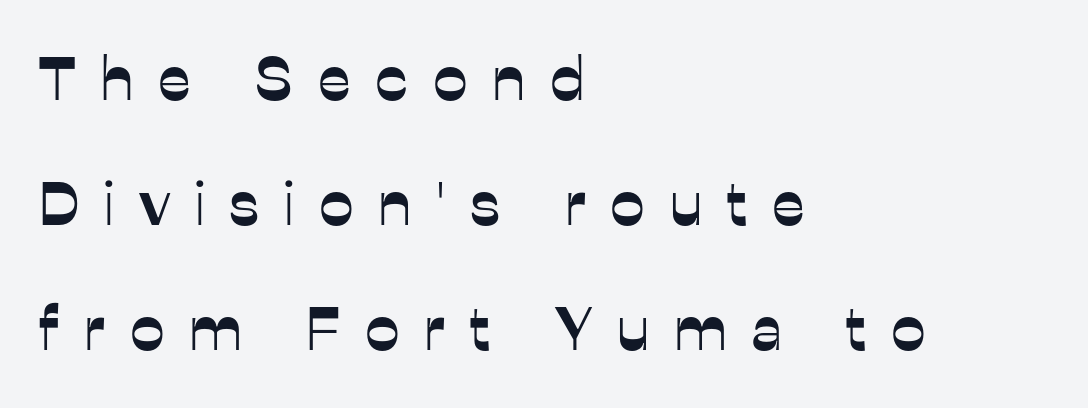
Q: Is the text italic (slanted)? A: No, it is upright.
Q: Is the typeface a serif or a sans-serif typeface? A: Sans-serif.
Q: Is the text underlined? A: No.
Q: How is the paragraph aligned? A: Left-aligned.
Q: Is the spacing between letters normal or unusually wide? A: Unusually wide.
Q: Is the spacing between lines tight, normal or loose? A: Loose.
Q: Width (condensed, normal, or wide)? A: Normal.
Q: Stroke contrast? A: Low.
Q: x-height? A: Medium.
Q: Monospaced? A: No.
